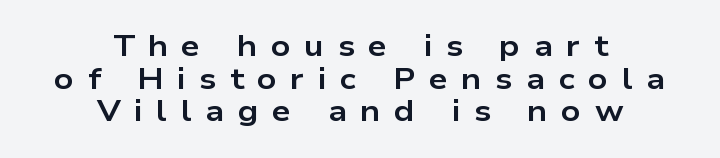
The letters are spread apart with noticeably loose tracking. Does the weight exceed regular? Yes, all the way to bold. Quick note: underline off. The compositor balanced each line on the midline. Students, observe: this is what under-led, compact text looks like. Think of a printed novel: that variable character pitch is what you see here.
